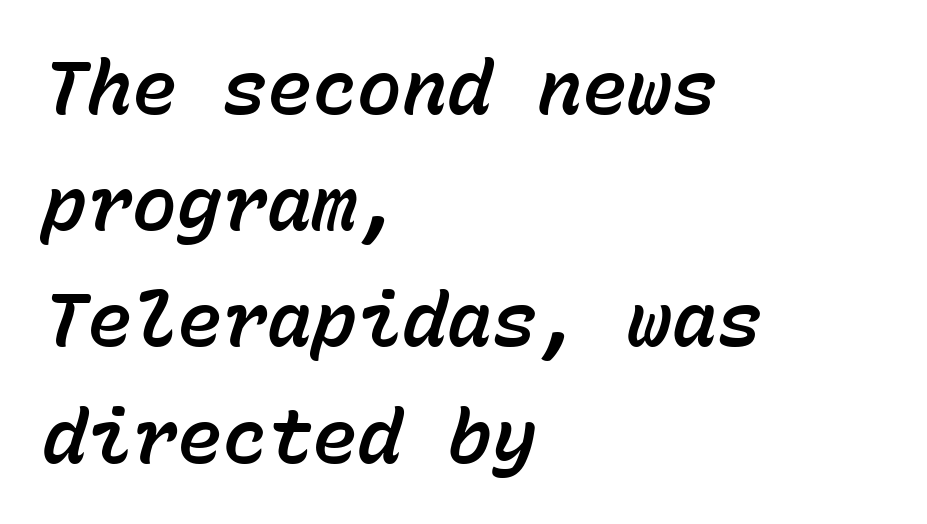
Q: Is the text italic (slanted)? A: Yes, it leans right by about 15 degrees.
Q: Is the text underlined? A: No.
Q: How is the paragraph aligned? A: Left-aligned.
Q: Is the spacing between letters normal or unusually wide? A: Normal.
Q: Is the spacing between lines tight, normal or loose? A: Normal.
Q: Width (condensed, normal, or wide)? A: Normal.
Q: Stroke contrast? A: Low.
Q: x-height? A: Medium.
Q: Monospaced? A: Yes.
